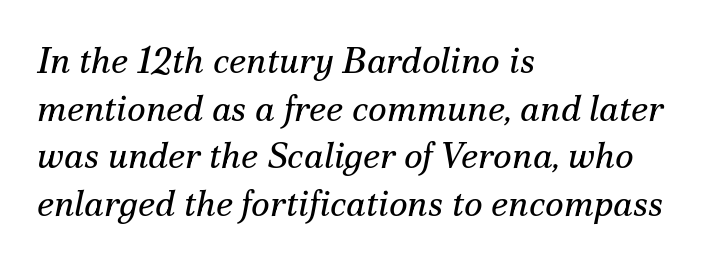
Bare-footed words on every line. Stroke thickness stays within the range of a standard reading face or lighter. Do the characters align in a grid? No, the font is proportional. The rows are spaced the way most documents space them. The rendering applies a slant to the glyphs. The type is set solid horizontally, with unmodified tracking.
